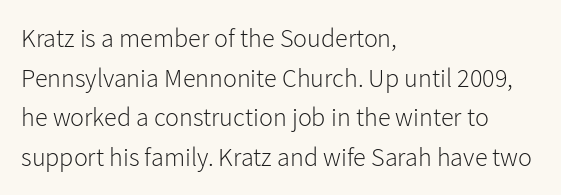
The image shows 26 px text type, upright; set left-aligned, normal line spacing (1.52x), normal letter spacing, not underlined.
